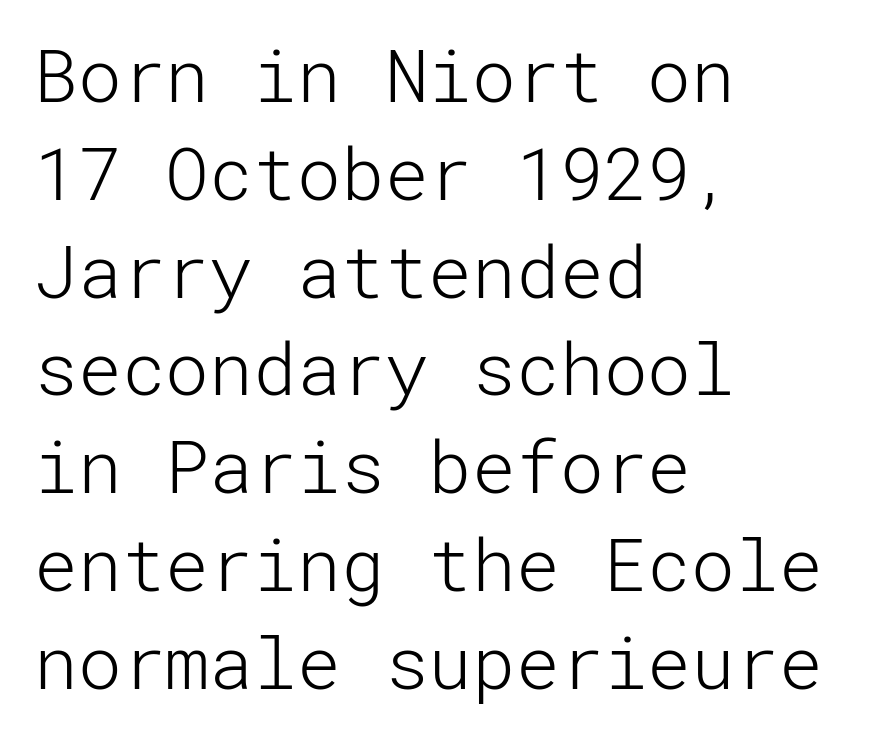
Q: Is the text bold? A: No.
Q: Is the text italic (slanted)? A: No, it is upright.
Q: Is the typeface a serif or a sans-serif typeface? A: Sans-serif.
Q: Is the text underlined? A: No.
Q: How is the paragraph aligned? A: Left-aligned.
Q: Is the spacing between letters normal or unusually wide? A: Normal.
Q: Is the spacing between lines tight, normal or loose? A: Normal.
Q: Width (condensed, normal, or wide)? A: Normal.
Q: Stroke contrast? A: Low.
Q: x-height? A: Medium.
